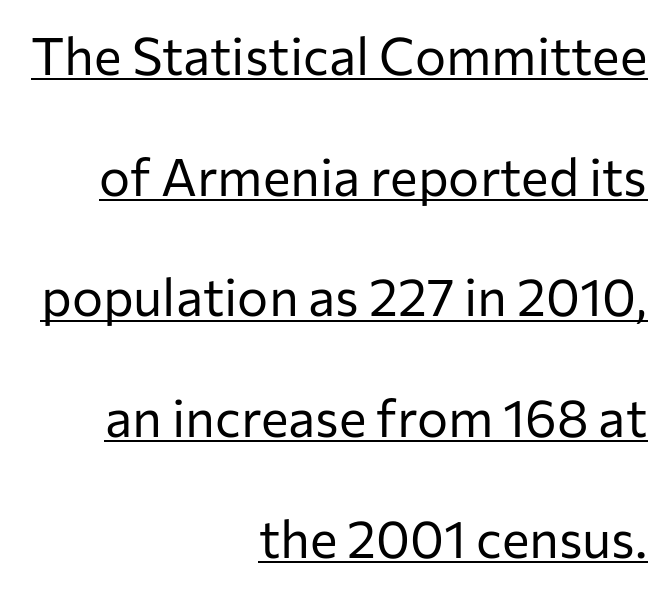
Q: Is the text bold? A: No.
Q: Is the text italic (slanted)? A: No, it is upright.
Q: Is the typeface a serif or a sans-serif typeface? A: Sans-serif.
Q: Is the text underlined? A: Yes.
Q: How is the paragraph aligned? A: Right-aligned.
Q: Is the spacing between letters normal or unusually wide? A: Normal.
Q: Is the spacing between lines tight, normal or loose? A: Loose.
Q: Width (condensed, normal, or wide)? A: Normal.
Q: Stroke contrast? A: Low.
Q: x-height? A: Medium.
Q: Monospaced? A: No.
